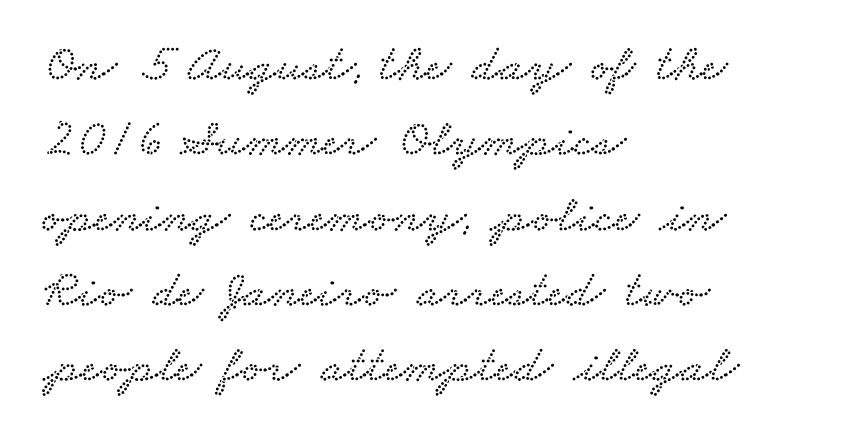
Character widths vary here, with narrow letters taking less room than wide ones. What's the leading like? Ordinary, nothing unusual. The face used here is seriffed, in the tradition of book romans. Words appear dense and cohesive because spacing is normal.
